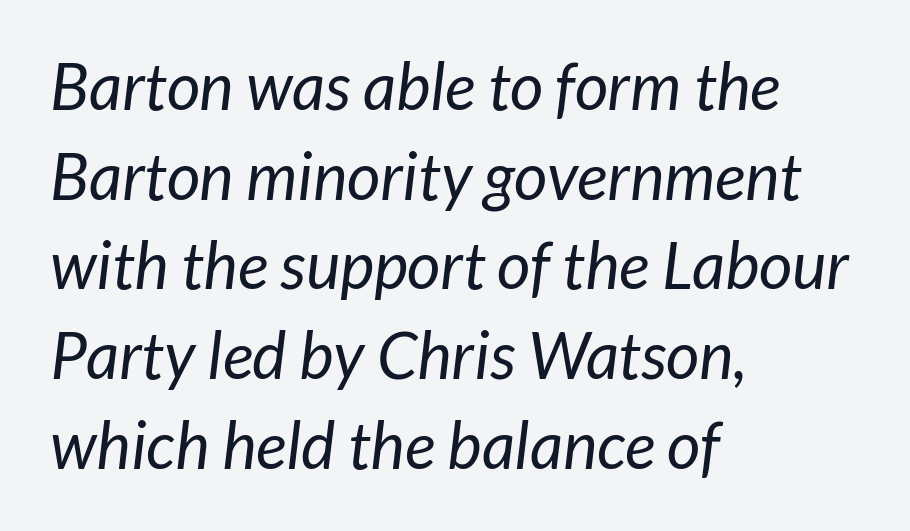
The image shows 65 px regular-weight sans-serif type; set left-aligned, normal line spacing (1.38x), normal letter spacing, not underlined; low stroke contrast and a medium x-height.
